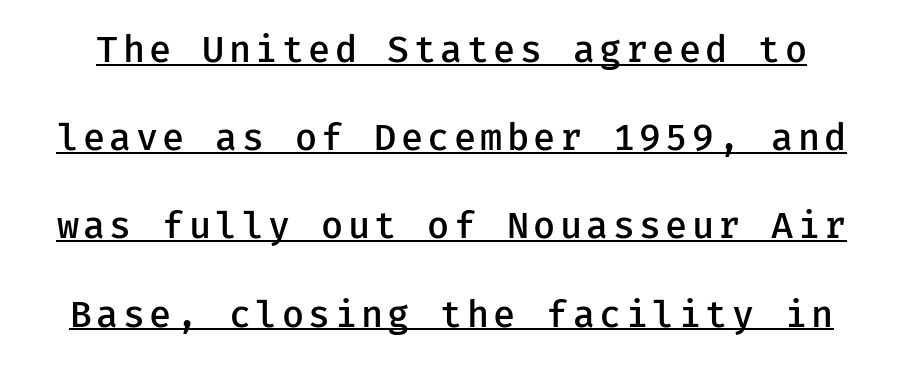
The sample has been set in demibold, a notch under bold. Underlining? Definitely there. One glance says open: line gaps are wider than usual. Tall strokes in this sample are plumb rather than angled. The characters display no serif detailing; their extremities are plain.
